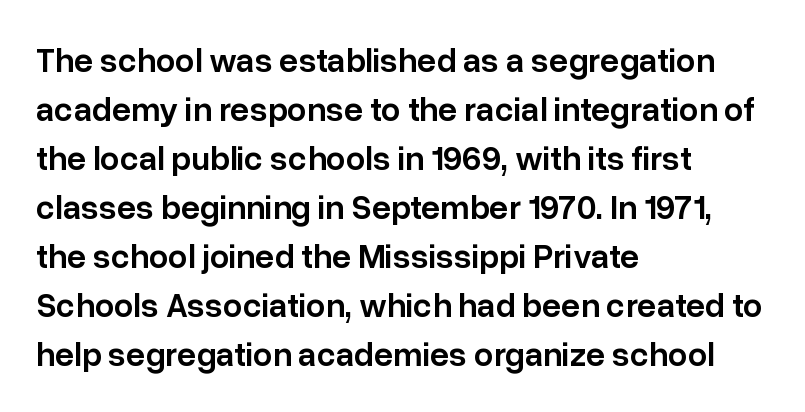
Baseline-to-baseline distance is the conventional proportion of letter height. Underlining? Definitely not there. Typographic density is moderately raised because the face is semibold. These lines are rendered in a variable-pitch font.
